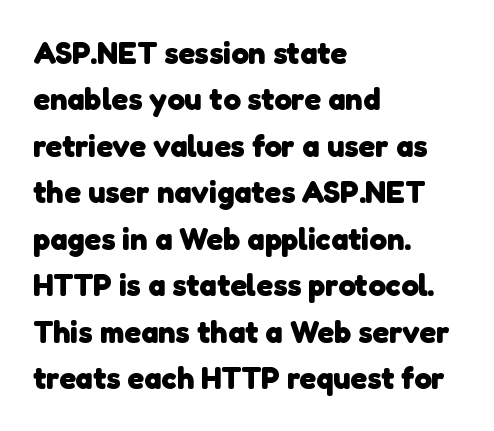
{"serif": "no", "bold": "yes", "weight": "heavy", "width": "normal", "stroke_contrast": "low", "x_height": "medium", "monospaced": "no", "underline": "no", "align": "left", "line_spacing": "normal", "line_spacing_ratio": 1.5, "letter_spacing": "normal", "letter_spacing_em": 0.0, "glyph_px": 31}
